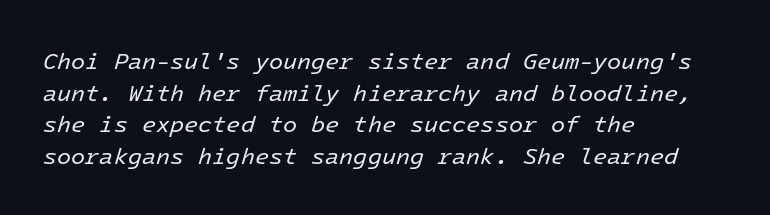
Is there much room between lines? A standard amount, neither cramped nor airy. Quick note: italic. The letterforms sit shoulder to shoulder at normal distance. Summary of weight: not heavy and not bold.
